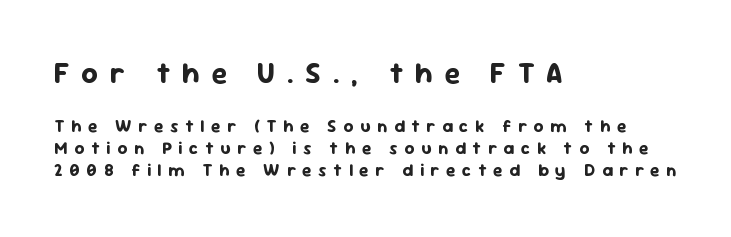
Tall strokes in this sample are plumb rather than angled. What stands out about the letter spacing? Its width — letters are far apart. This sample is left-justified, so line endings fall wherever the words run out. Evenly set lines give the paragraph a standard silhouette. The letters are bold, with thick, heavy strokes.
